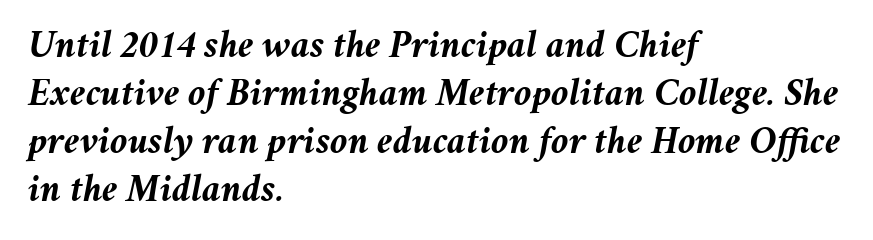
Notice how the stems are inclined rather than vertical — that's the hallmark of italics. The letters advance in unequal steps, a hallmark of proportional type. Nobody touched the tracking dial on this one. Strong, thick strokes mark this as bold type. The zone under the glyphs is completely vacant.
